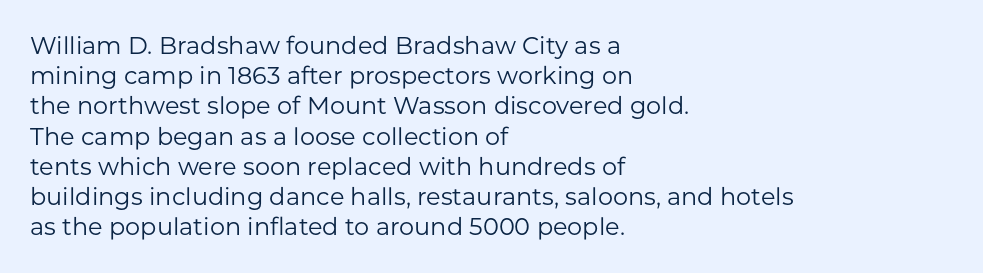
{"italic": "no", "bold": "no", "underline": "no", "align": "left", "line_spacing": "normal", "line_spacing_ratio": 1.26, "letter_spacing": "normal", "letter_spacing_em": 0.0, "glyph_px": 24}
